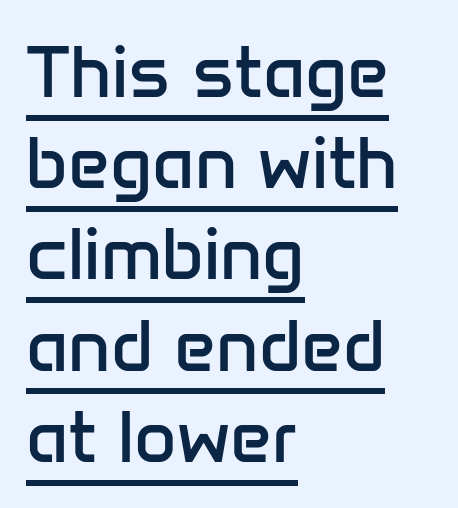
The image shows 73 px regular-weight sans-serif type, upright; set left-aligned, normal line spacing (1.25x), normal letter spacing, underlined; low stroke contrast and a medium x-height.
